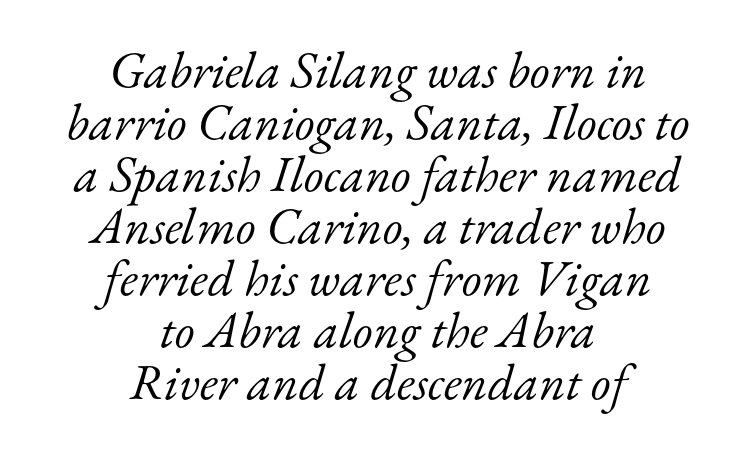
{"serif": "yes", "italic": "yes", "lean": "right", "slant_degrees": 17, "bold": "no", "weight": "light", "width": "normal", "stroke_contrast": "low", "x_height": "small", "monospaced": "no", "underline": "no", "align": "center", "line_spacing": "tight", "line_spacing_ratio": 1.02, "letter_spacing": "normal", "letter_spacing_em": 0.0, "glyph_px": 51}
